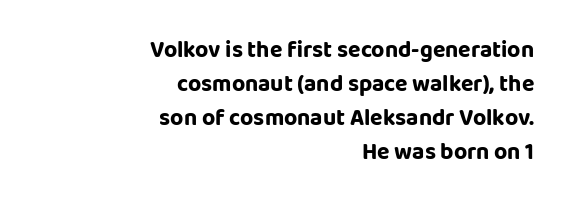
{"italic": "no", "bold": "yes", "underline": "no", "align": "right", "line_spacing": "normal", "line_spacing_ratio": 1.48, "letter_spacing": "normal", "letter_spacing_em": 0.0, "glyph_px": 23}
